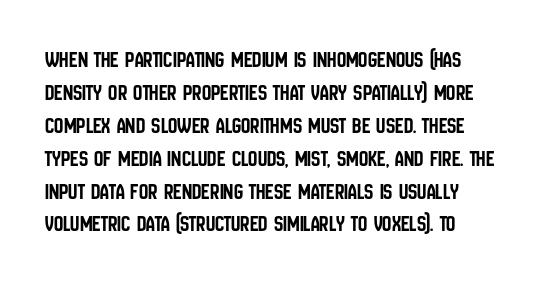
The gap between lines stays unmarked. Students, note that the glyphs here touch the page at normal intervals. In terms of posture, this sample is upright. A normal amount of white space separates one row of letters from the next.
